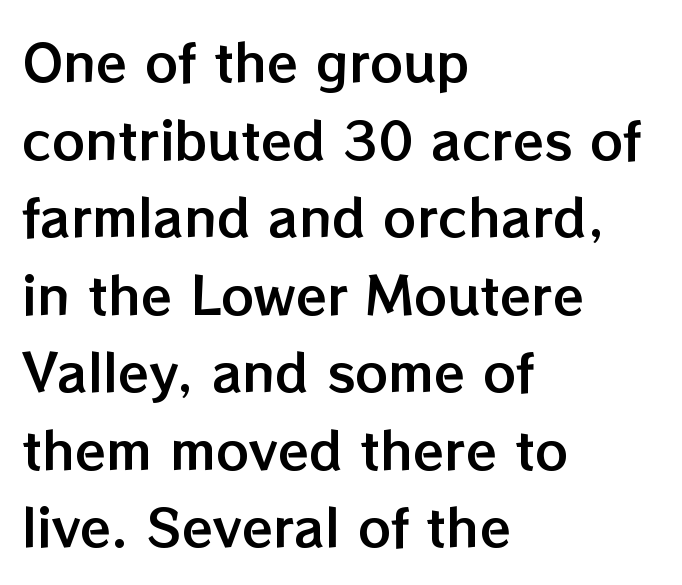
Standard letterfit; no display-style spreading of the glyphs. The compositor pushed each line to the left boundary. Evenly set lines give the paragraph a standard silhouette. The lettering holds an erect, upright posture throughout. Note the varied advance widths — an 'i' is clearly narrower than an 'm'.
